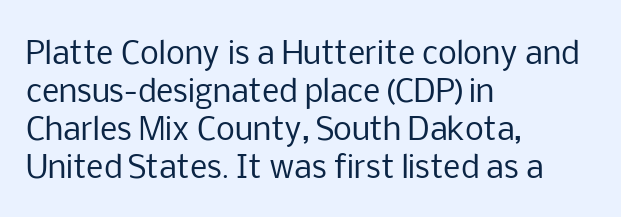
Q: Is the text bold? A: No.
Q: Is the text italic (slanted)? A: No, it is upright.
Q: Is the typeface a serif or a sans-serif typeface? A: Sans-serif.
Q: Is the text underlined? A: No.
Q: How is the paragraph aligned? A: Left-aligned.
Q: Is the spacing between letters normal or unusually wide? A: Normal.
Q: Is the spacing between lines tight, normal or loose? A: Normal.
Q: Width (condensed, normal, or wide)? A: Normal.
Q: Stroke contrast? A: Low.
Q: x-height? A: Medium.
Q: Monospaced? A: No.
